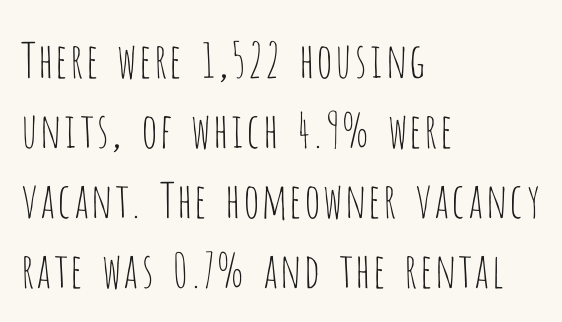
The image shows 48 px thin, condensed sans-serif type, upright; set left-aligned, normal line spacing (1.46x), normal letter spacing, not underlined; low stroke contrast and a large x-height.
